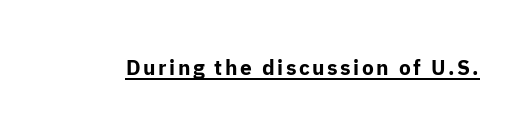
The image shows 21 px bold type, upright; set underlined.
